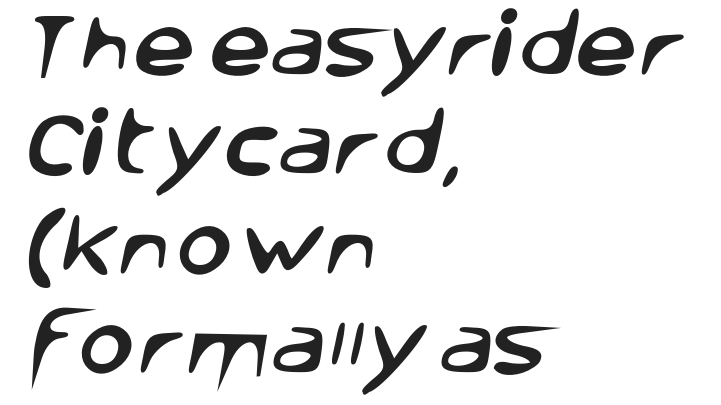
Q: Is the typeface a serif or a sans-serif typeface? A: Sans-serif.
Q: Is the text underlined? A: No.
Q: How is the paragraph aligned? A: Left-aligned.
Q: Is the spacing between letters normal or unusually wide? A: Normal.
Q: Is the spacing between lines tight, normal or loose? A: Normal.
Q: Width (condensed, normal, or wide)? A: Normal.
Q: Stroke contrast? A: Low.
Q: x-height? A: Large.
Q: Monospaced? A: No.
